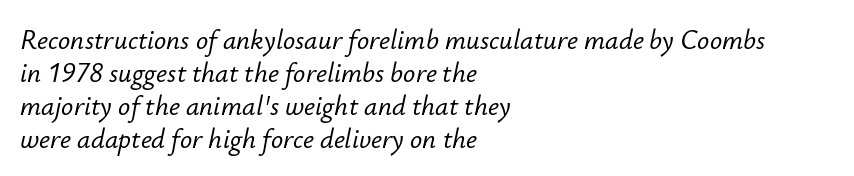
Q: Is the text italic (slanted)? A: Yes, it leans right by about 12 degrees.
Q: Is the text underlined? A: No.
Q: How is the paragraph aligned? A: Left-aligned.
Q: Is the spacing between letters normal or unusually wide? A: Normal.
